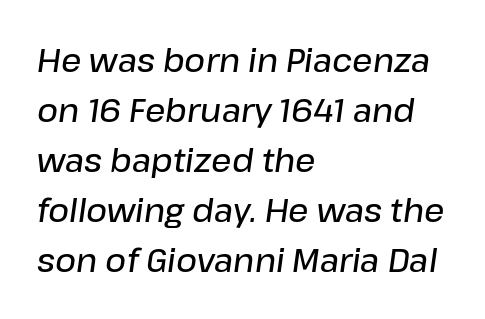
The image shows 32 px semibold type, italic (leaning right); set left-aligned, normal line spacing (1.56x), normal letter spacing, not underlined; low stroke contrast and a medium x-height.
